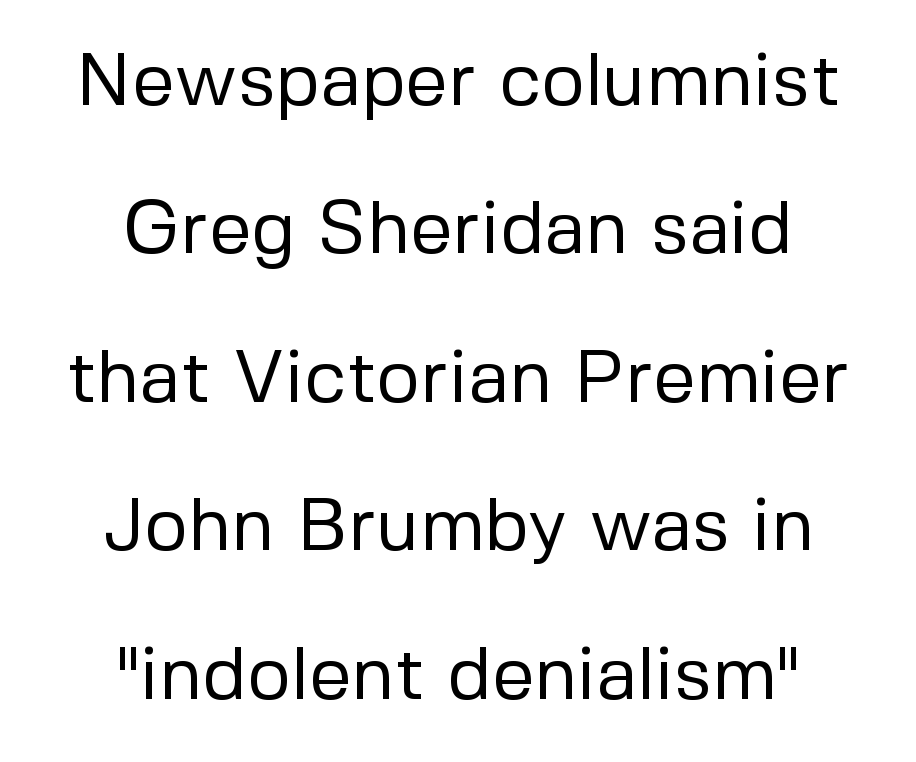
The image shows 75 px regular-weight sans-serif type, upright; set centered, loose line spacing (1.98x), normal letter spacing, not underlined; low stroke contrast and a medium x-height.
